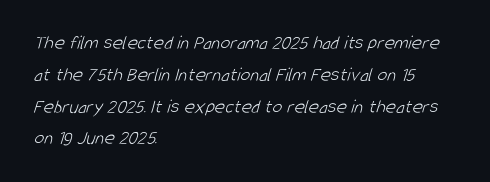
The image shows 20 px text type; set left-aligned, normal line spacing (1.59x), normal letter spacing, not underlined.
